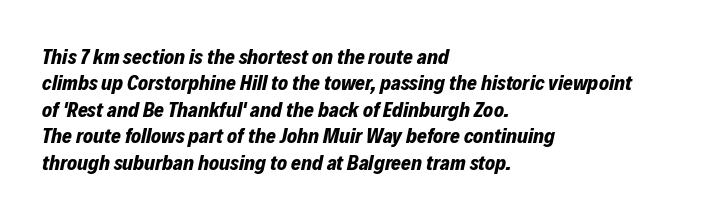
Short note: letters normally spaced. Slant detected: the letters are inclined. The strokes are fattened all the way to bold. The rag falls on the right side of this text block. Any mark beneath the type? The region is blank.
